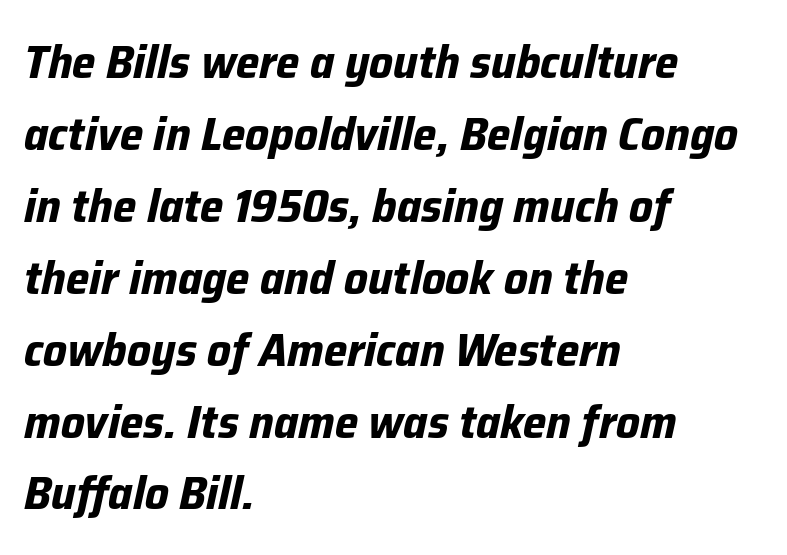
Q: Is the text bold? A: Yes.
Q: Is the text italic (slanted)? A: Yes, it leans right by about 12 degrees.
Q: Is the text underlined? A: No.
Q: How is the paragraph aligned? A: Left-aligned.
Q: Is the spacing between letters normal or unusually wide? A: Normal.
Q: Is the spacing between lines tight, normal or loose? A: Normal.
Q: Width (condensed, normal, or wide)? A: Normal.
Q: Stroke contrast? A: Low.
Q: x-height? A: Medium.
Q: Monospaced? A: No.
